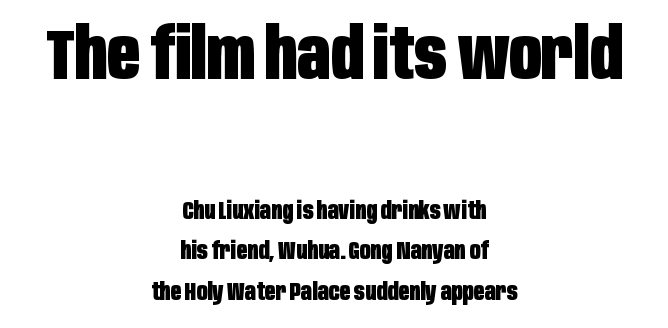
{"serif": "no", "italic": "no", "bold": "yes", "weight": "heavy", "width": "condensed", "stroke_contrast": "low", "x_height": "large", "monospaced": "no", "underline": "no", "align": "center", "line_spacing": "normal", "line_spacing_ratio": 1.69, "letter_spacing": "normal", "letter_spacing_em": 0.0, "larger_block": "first", "size_ratio": 2.96, "glyph_px": 71}
